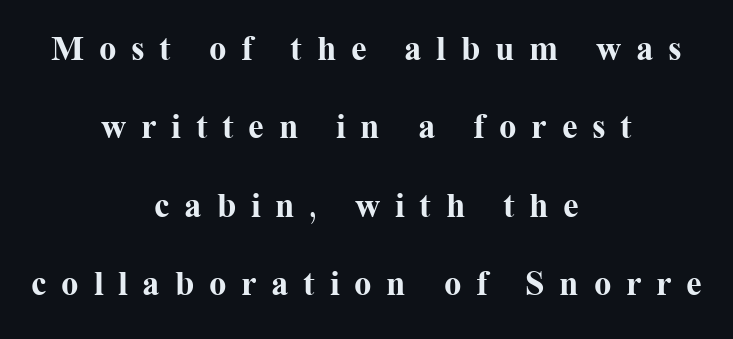
{"serif": "yes", "italic": "no", "bold": "yes", "weight": "bold", "width": "normal", "stroke_contrast": "medium", "x_height": "medium", "monospaced": "no", "underline": "no", "align": "center", "line_spacing": "loose", "line_spacing_ratio": 2.24, "letter_spacing": "wide", "letter_spacing_em": 0.42, "glyph_px": 35}
